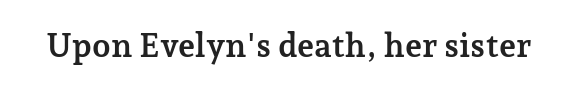
The image shows 33 px semibold serif type, upright; set normal letter spacing, not underlined; low stroke contrast and a medium x-height.
